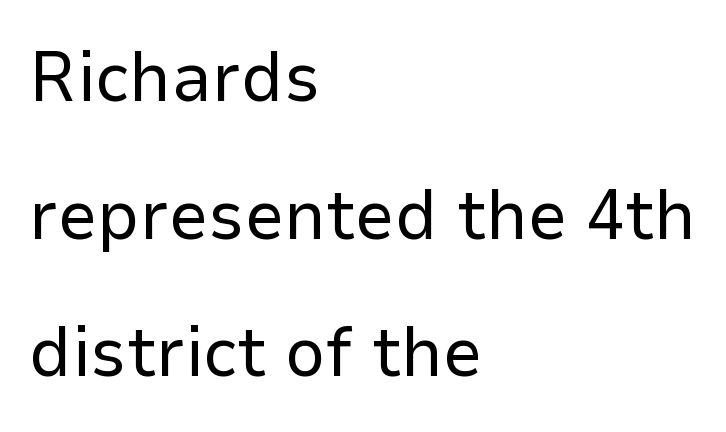
{"serif": "no", "italic": "no", "bold": "no", "weight": "regular", "width": "normal", "stroke_contrast": "low", "x_height": "medium", "monospaced": "no", "underline": "no", "align": "left", "line_spacing": "loose", "line_spacing_ratio": 1.94, "letter_spacing": "normal", "letter_spacing_em": 0.0, "glyph_px": 71}
